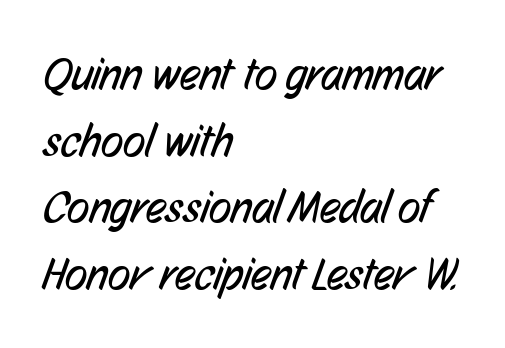
The gaps between neighbouring characters are ordinary and unremarkable. These lines stack with their left ends in a neat column. Horizontal bands of white between lines are of average thickness. Is this a fixed-width face? No — the glyphs have proportional, varying widths. Glance below the letters and you will spot only blank space.
